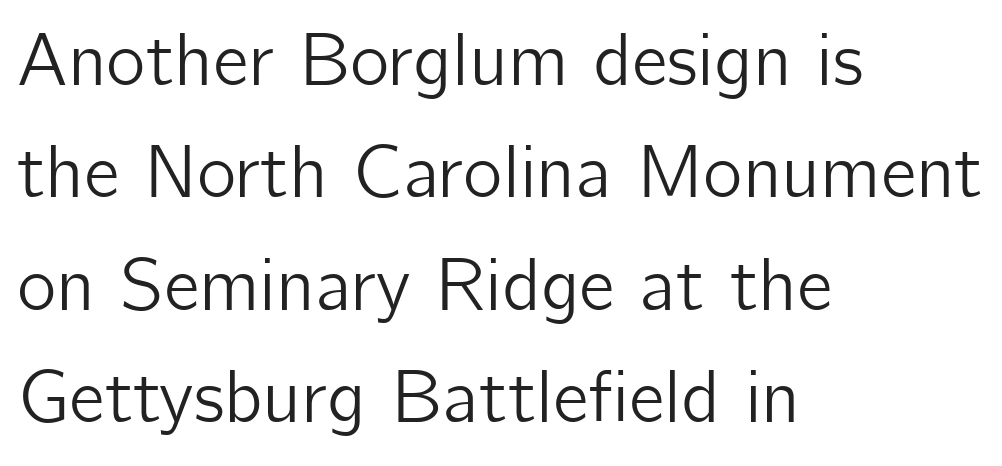
{"serif": "no", "italic": "no", "width": "normal", "stroke_contrast": "low", "x_height": "medium", "monospaced": "no", "underline": "no", "align": "left", "line_spacing": "normal", "line_spacing_ratio": 1.5, "letter_spacing": "normal", "letter_spacing_em": 0.0, "glyph_px": 75}
